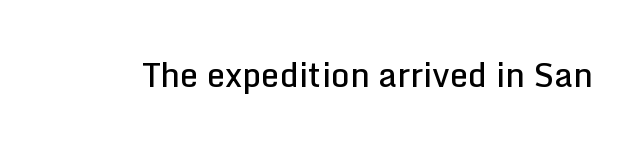
{"serif": "no", "italic": "no", "bold": "semi", "weight": "semibold", "width": "normal", "stroke_contrast": "low", "x_height": "medium", "monospaced": "no", "underline": "no", "letter_spacing": "normal", "letter_spacing_em": 0.0, "glyph_px": 33}
